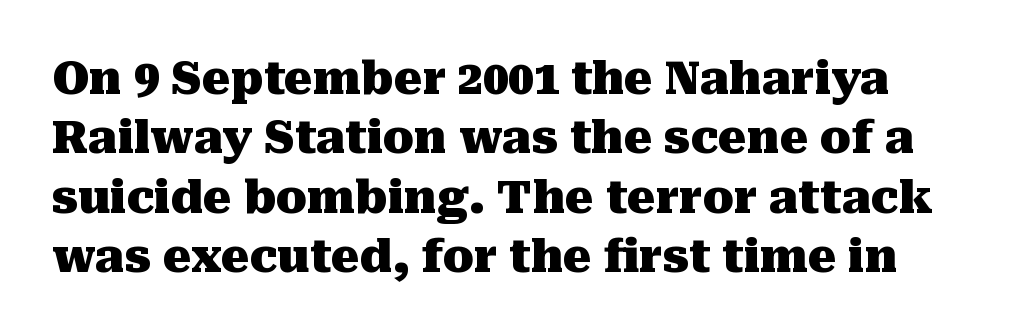
Emphasis by weight is at full strength: bold. Varying glyph widths throughout — classic text-font behaviour. Tracking here is standard; glyphs follow each other at the usual distance. You can tell it's not italic because the verticals are truly vertical.
